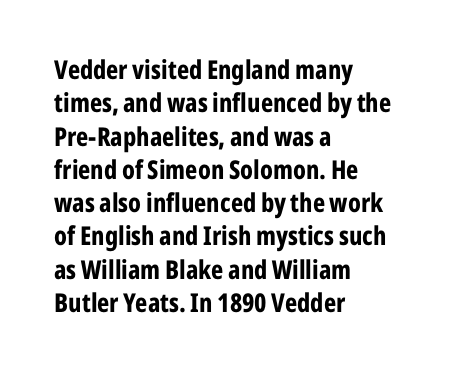
In terms of posture, this sample is upright. Look at the stroke-to-counter ratio: heavy, a bold. Notice how descenders clear the ascenders below comfortably — that's standard leading. The zone under the glyphs is completely vacant. The rendering keeps characters at their native spacing.
